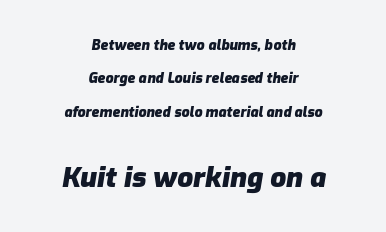
The image shows 28 px heavy type, italic (leaning right); set centered, loose line spacing (2.39x), normal letter spacing, not underlined; the second (bottom) block is 2.0x larger; low stroke contrast and a medium x-height.
